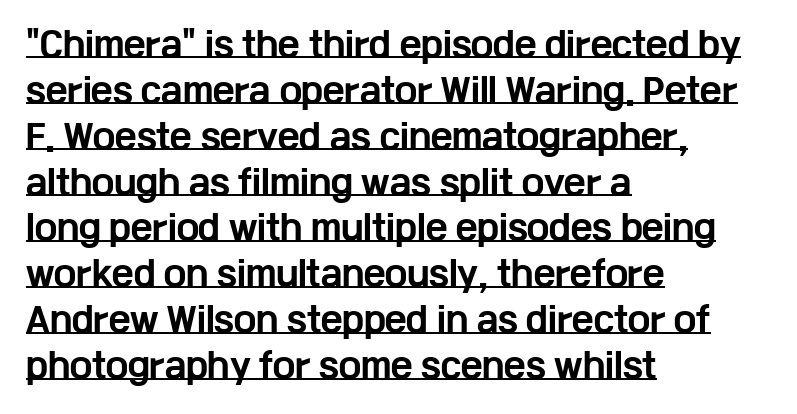
{"serif": "no", "italic": "no", "bold": "yes", "weight": "bold", "width": "wide", "stroke_contrast": "low", "x_height": "medium", "monospaced": "no", "underline": "yes", "align": "left", "line_spacing": "normal", "line_spacing_ratio": 1.39, "letter_spacing": "normal", "letter_spacing_em": 0.0, "glyph_px": 33}
